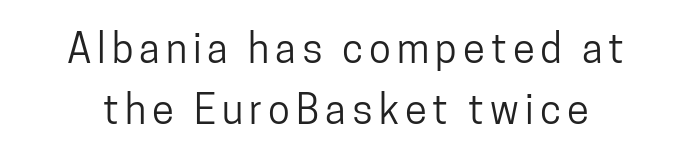
Q: Is the text italic (slanted)? A: No, it is upright.
Q: Is the typeface a serif or a sans-serif typeface? A: Sans-serif.
Q: Is the text underlined? A: No.
Q: Is the spacing between lines tight, normal or loose? A: Normal.
Q: Width (condensed, normal, or wide)? A: Condensed.
Q: Stroke contrast? A: Low.
Q: x-height? A: Medium.
Q: Monospaced? A: No.
